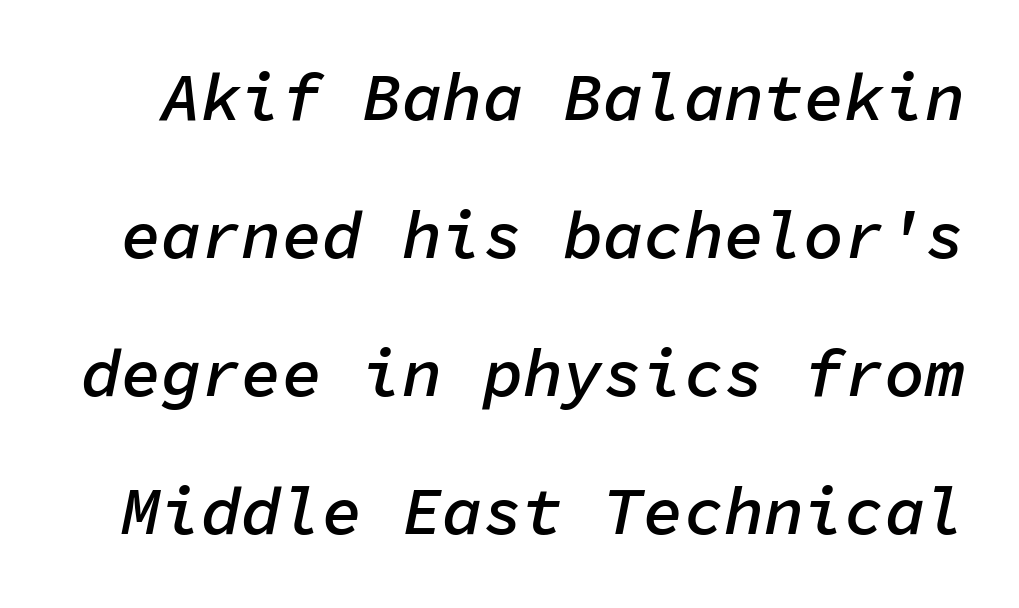
The image shows 67 px semibold type, italic (leaning right), monospaced; set loose line spacing (2.06x), normal letter spacing, not underlined; low stroke contrast and a medium x-height.
